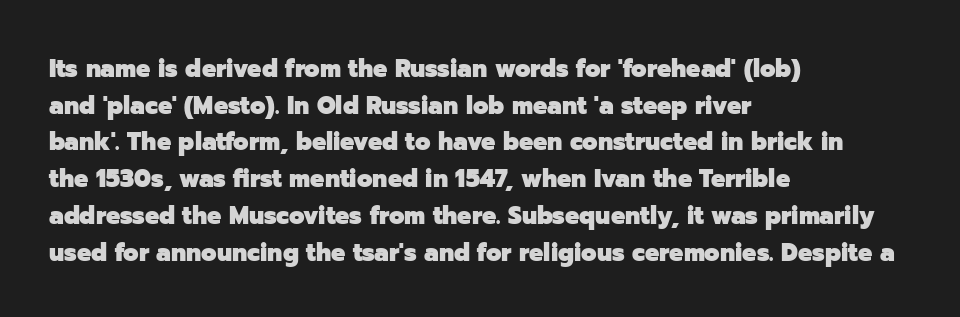
Q: Is the text bold? A: Yes.
Q: Is the text italic (slanted)? A: No, it is upright.
Q: Is the text underlined? A: No.
Q: How is the paragraph aligned? A: Left-aligned.
Q: Is the spacing between letters normal or unusually wide? A: Normal.
Q: Is the spacing between lines tight, normal or loose? A: Normal.
